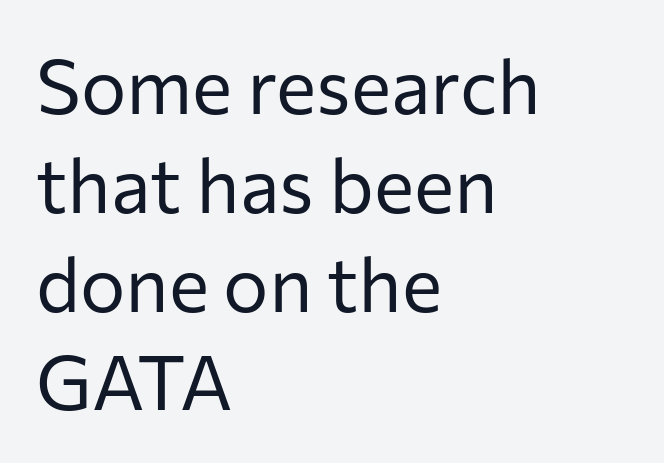
Check the space under the baseline: it is left empty. Italic: no, the glyphs are upright roman. If you measured baseline to baseline, you'd find a middling distance. Think of a printed novel: that variable character pitch is what you see here. Compared with a typical body face, this is equally light or lighter still.
